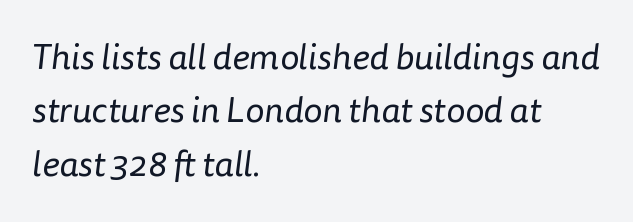
Compared with a typical body face, this is equally light or lighter still. Letters rest on an invisible, unmarked baseline. Classification — sans serif. The vertical gap from one line to the next is medium. In terms of letterspacing, this is plain default setting.
